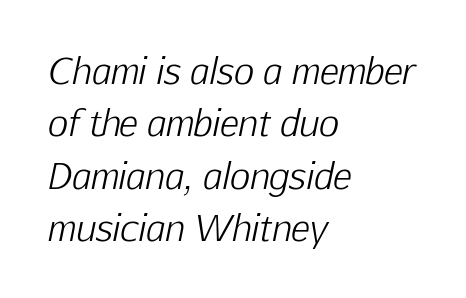
Q: Is the text bold? A: No.
Q: Is the text italic (slanted)? A: Yes, it leans right by about 12 degrees.
Q: Is the text underlined? A: No.
Q: How is the paragraph aligned? A: Left-aligned.
Q: Is the spacing between letters normal or unusually wide? A: Normal.
Q: Is the spacing between lines tight, normal or loose? A: Normal.
Q: Width (condensed, normal, or wide)? A: Normal.
Q: Stroke contrast? A: Low.
Q: x-height? A: Medium.
Q: Monospaced? A: No.
